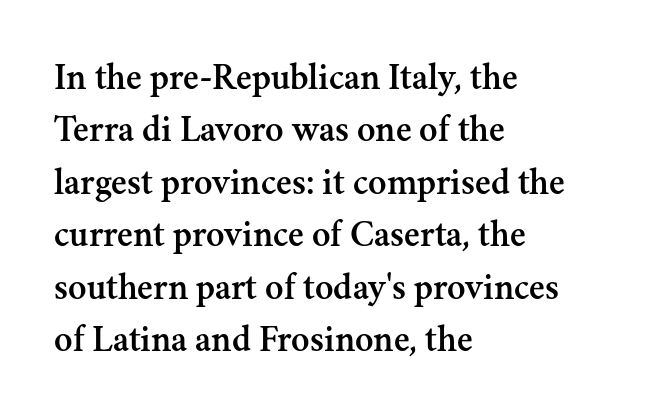
The image shows 38 px serif type, upright; set left-aligned, normal line spacing (1.38x), normal letter spacing, not underlined; medium stroke contrast and a small x-height.
